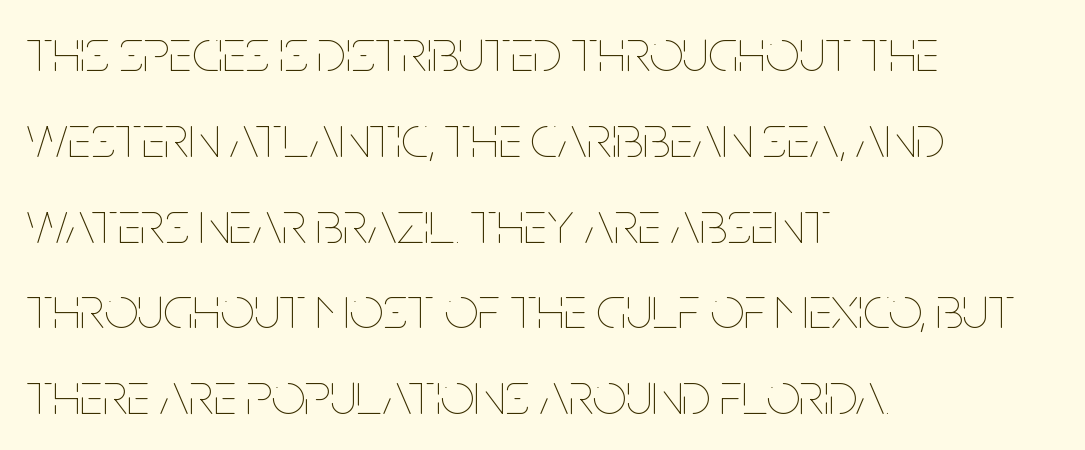
The image shows 60 px thin, condensed type, upright; set left-aligned, normal line spacing (1.43x), normal letter spacing, not underlined; low stroke contrast and a large x-height.
